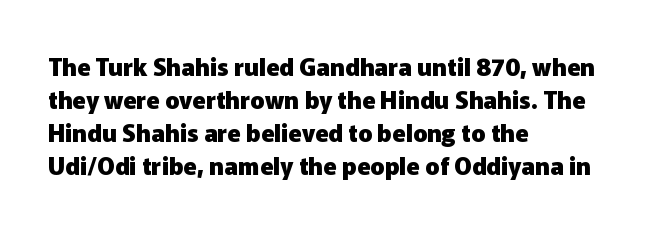
{"italic": "no", "bold": "yes", "underline": "no", "align": "left", "line_spacing": "normal", "line_spacing_ratio": 1.37, "letter_spacing": "normal", "letter_spacing_em": 0.0, "glyph_px": 24}
